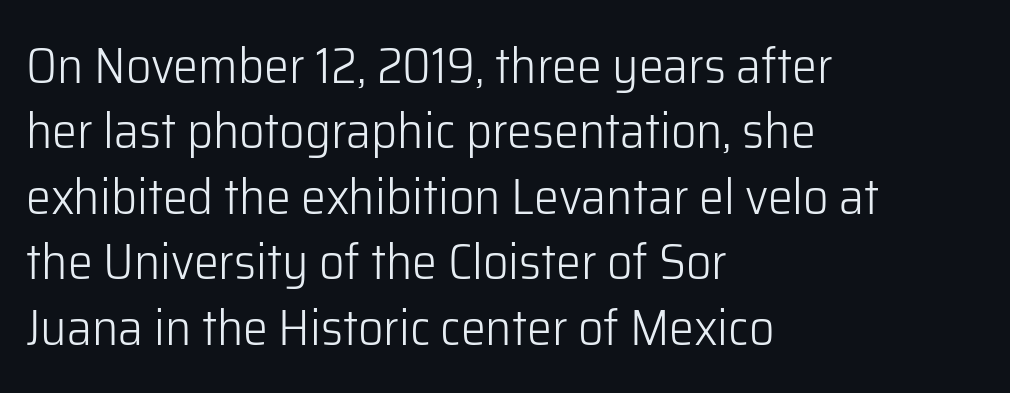
Weight: not bold — regular or lighter. One glance says typical: line gaps are just what's usual. The rendering shows plain stroke endings on the letterforms — a sans-serif design. The face used here is proportionally spaced, like ordinary book or web type.
